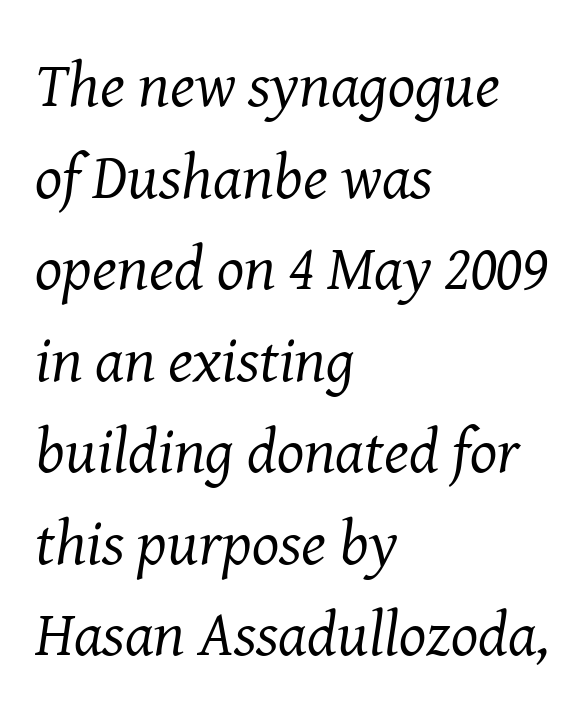
The image shows 64 px regular-weight serif type, italic (leaning right); set left-aligned, normal line spacing (1.43x), normal letter spacing, not underlined; medium stroke contrast and a medium x-height.
